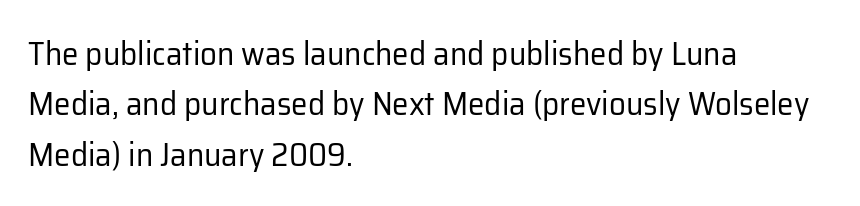
Q: Is the text bold? A: No.
Q: Is the text italic (slanted)? A: No, it is upright.
Q: Is the typeface a serif or a sans-serif typeface? A: Sans-serif.
Q: Is the text underlined? A: No.
Q: How is the paragraph aligned? A: Left-aligned.
Q: Is the spacing between letters normal or unusually wide? A: Normal.
Q: Is the spacing between lines tight, normal or loose? A: Normal.
Q: Width (condensed, normal, or wide)? A: Normal.
Q: Stroke contrast? A: Low.
Q: x-height? A: Medium.
Q: Monospaced? A: No.
